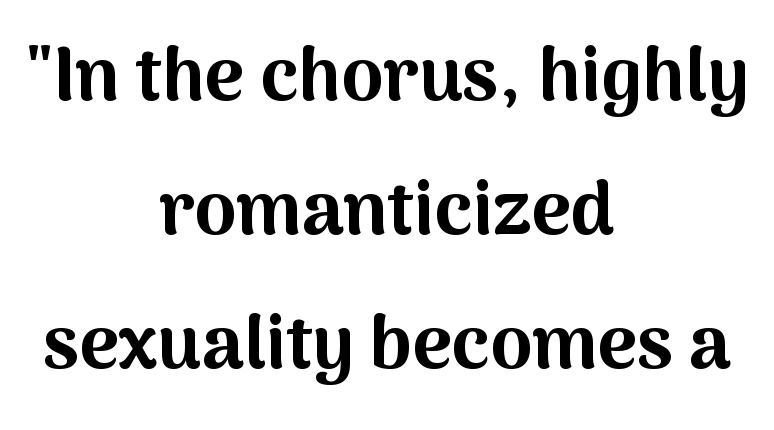
The image shows 75 px bold sans-serif type, upright; set centered, line spacing 1.79x, normal letter spacing, not underlined; medium stroke contrast and a medium x-height.
